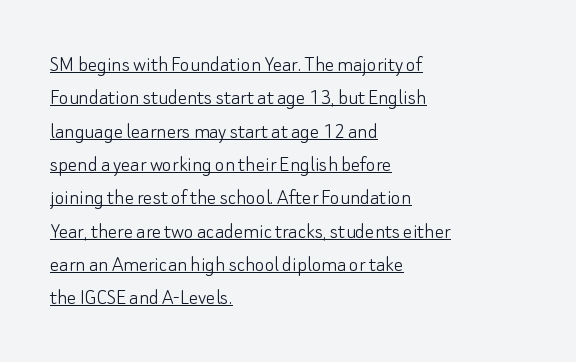
The image shows 23 px text type, upright; set left-aligned, normal line spacing (1.45x), normal letter spacing, underlined.
